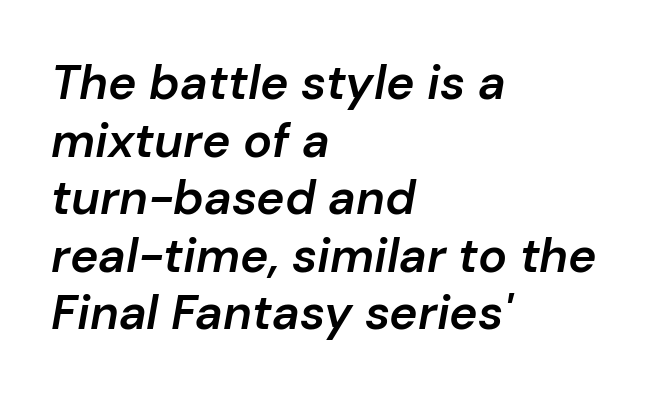
{"italic": "yes", "lean": "right", "slant_degrees": 10, "bold": "semi", "weight": "semibold", "width": "normal", "stroke_contrast": "low", "x_height": "medium", "monospaced": "no", "underline": "no", "align": "left", "line_spacing_ratio": 1.2, "letter_spacing": "normal", "letter_spacing_em": 0.0, "glyph_px": 48}
